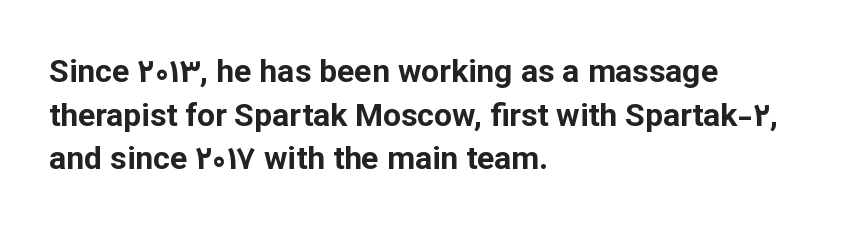
Q: Is the text bold? A: Yes.
Q: Is the text italic (slanted)? A: No, it is upright.
Q: Is the typeface a serif or a sans-serif typeface? A: Sans-serif.
Q: Is the text underlined? A: No.
Q: How is the paragraph aligned? A: Left-aligned.
Q: Is the spacing between letters normal or unusually wide? A: Normal.
Q: Is the spacing between lines tight, normal or loose? A: Normal.
Q: Width (condensed, normal, or wide)? A: Normal.
Q: Stroke contrast? A: Low.
Q: x-height? A: Medium.
Q: Monospaced? A: No.
